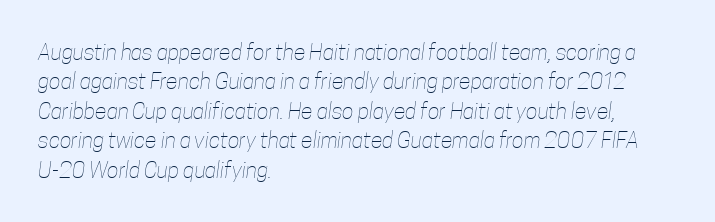
The image shows 22 px text type; set left-aligned, normal line spacing (1.34x), normal letter spacing, not underlined.
